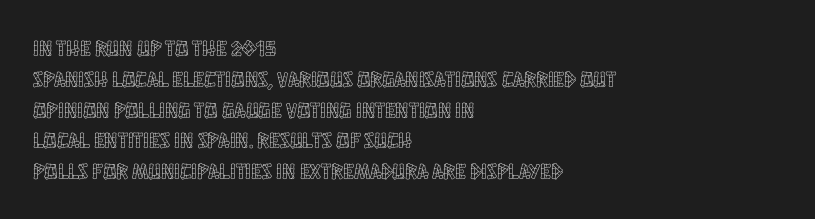
{"italic": "no", "underline": "no", "align": "left", "line_spacing": "normal", "line_spacing_ratio": 1.4, "letter_spacing": "normal", "letter_spacing_em": 0.0, "glyph_px": 22}
